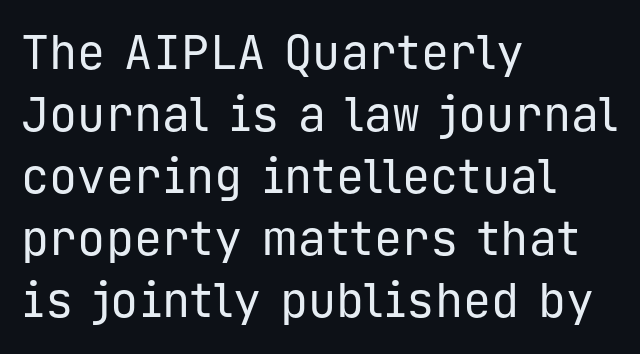
{"serif": "no", "italic": "no", "bold": "no", "weight": "regular", "width": "normal", "stroke_contrast": "low", "x_height": "medium", "monospaced": "yes", "underline": "no", "align": "left", "line_spacing": "normal", "line_spacing_ratio": 1.32, "letter_spacing": "normal", "letter_spacing_em": 0.0, "glyph_px": 47}
